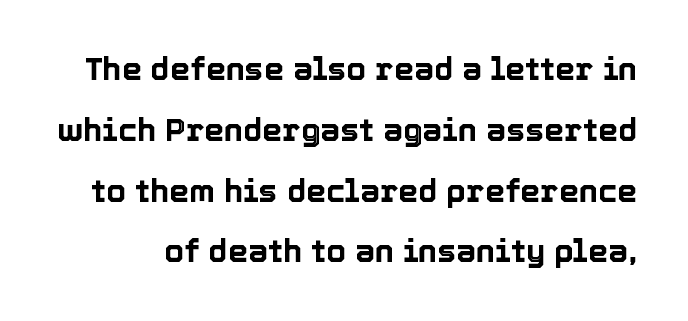
{"italic": "no", "width": "normal", "x_height": "medium", "monospaced": "no", "underline": "no", "line_spacing": "loose", "line_spacing_ratio": 1.9, "letter_spacing": "normal", "letter_spacing_em": 0.0, "glyph_px": 32}
